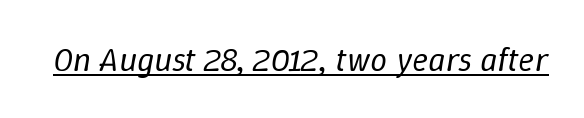
Q: Is the text bold? A: No.
Q: Is the text italic (slanted)? A: Yes, it leans right by about 9 degrees.
Q: Is the text underlined? A: Yes.
Q: Is the spacing between letters normal or unusually wide? A: Normal.
Q: Width (condensed, normal, or wide)? A: Normal.
Q: Stroke contrast? A: Low.
Q: x-height? A: Medium.
Q: Monospaced? A: No.
